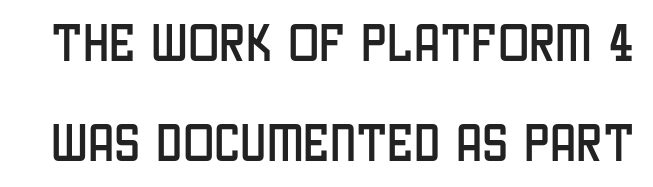
Anything drawn beneath the words? Only blank space. Does extra space separate the letters? No, they use regular spacing. Typographically, this falls in the sans-serif category. The face used here is proportionally spaced, like ordinary book or web type. The rendering uses a large line-height, opening up the rows. Designer's note — italics off, roman on.
